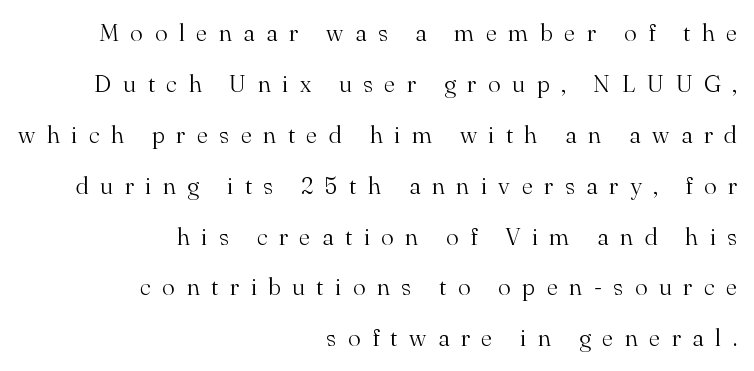
{"italic": "no", "bold": "no", "underline": "no", "align": "right", "line_spacing": "loose", "line_spacing_ratio": 2.12, "letter_spacing": "wide", "letter_spacing_em": 0.48, "glyph_px": 24}
